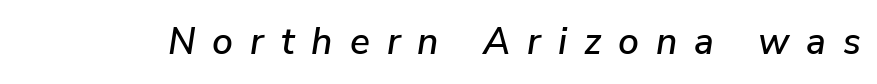
Q: Is the text italic (slanted)? A: Yes, it leans right by about 9 degrees.
Q: Is the text underlined? A: No.
Q: Is the spacing between letters normal or unusually wide? A: Unusually wide.
Q: Width (condensed, normal, or wide)? A: Normal.
Q: Stroke contrast? A: Low.
Q: x-height? A: Medium.
Q: Monospaced? A: No.
